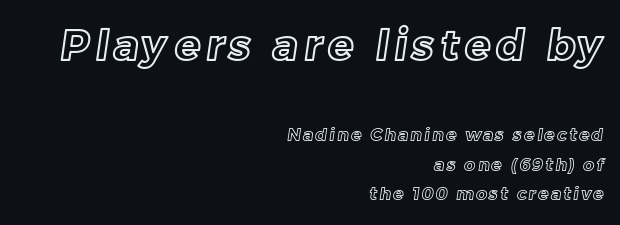
Which of the two is more prominent by size? The first, at the top. Type without underlining. Typeset ragged left — the right edge is the straight one. A typesetter would call this proportional, since set widths differ per character.
